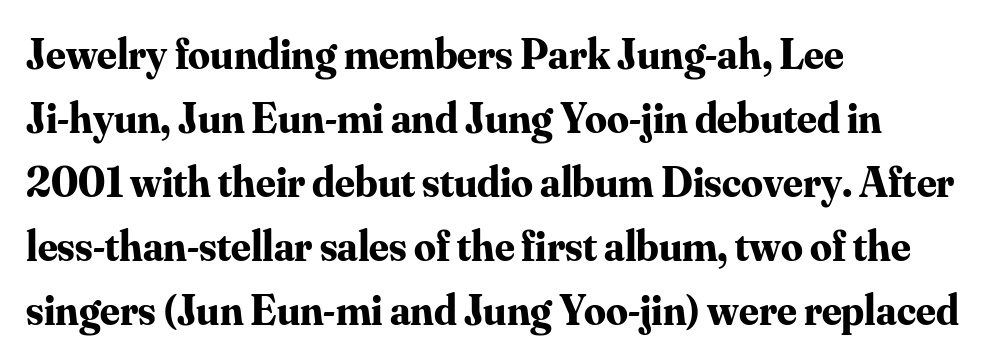
The face used here is seriffed, in the tradition of book romans. The paragraph has a hard left edge and a soft right edge. The typesetting leans heavy: a genuine bold. The foot of each line stays bare and open. Line spacing here is normal. Posture: vertical.
